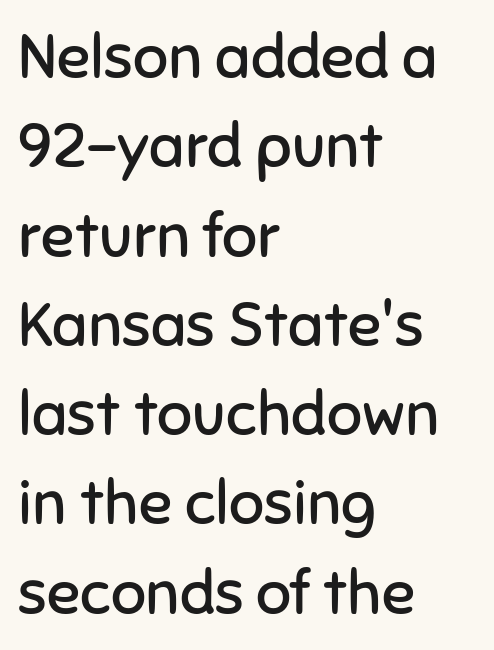
The image shows 62 px regular-weight sans-serif type, upright; set left-aligned, normal line spacing (1.44x), normal letter spacing, not underlined; low stroke contrast and a medium x-height.
